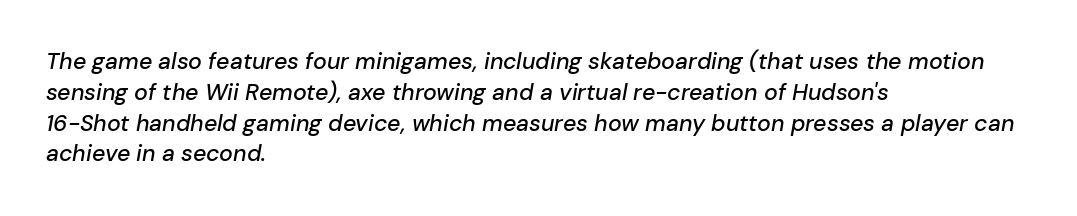
Tracking value appears to be zero — textbook default spacing. Clear beneath every line of the passage. A student would call this left alignment; a typographer would say flush left, rag right. The text carries the slant typical of an italic or oblique font. Does the leading feel generous? No, just average.
